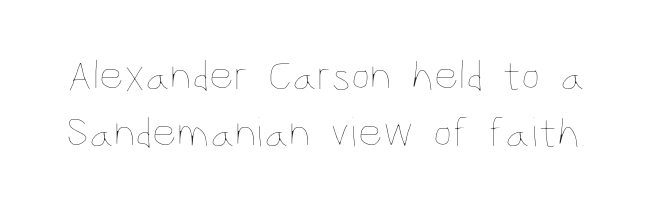
The image shows 43 px thin, condensed type, upright; set normal line spacing (1.32x), normal letter spacing, not underlined; low stroke contrast and a large x-height.
